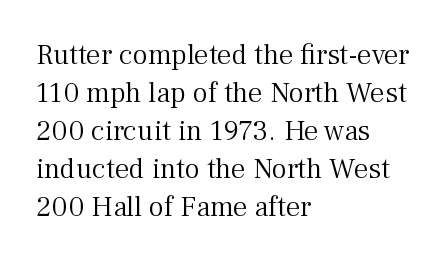
The image shows 29 px light serif type, upright; set left-aligned, normal line spacing (1.31x), normal letter spacing, not underlined; medium stroke contrast and a medium x-height.
